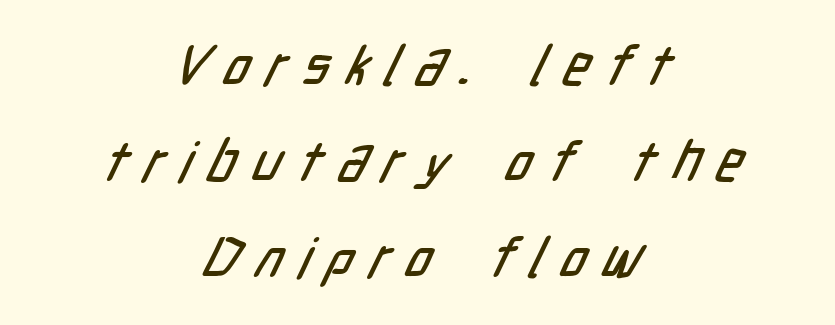
Q: Is the typeface a serif or a sans-serif typeface? A: Sans-serif.
Q: Is the text underlined? A: No.
Q: How is the paragraph aligned? A: Centered.
Q: Is the spacing between letters normal or unusually wide? A: Unusually wide.
Q: Width (condensed, normal, or wide)? A: Condensed.
Q: Stroke contrast? A: Low.
Q: x-height? A: Medium.
Q: Monospaced? A: No.
